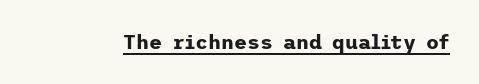
The image shows 20 px bold type, upright; set normal letter spacing, underlined.
